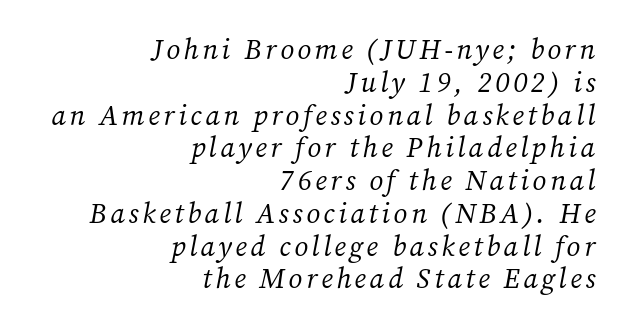
Q: Is the text bold? A: No.
Q: Is the text italic (slanted)? A: Yes, it leans right by about 12 degrees.
Q: Is the typeface a serif or a sans-serif typeface? A: Serif.
Q: Is the text underlined? A: No.
Q: How is the paragraph aligned? A: Right-aligned.
Q: Width (condensed, normal, or wide)? A: Normal.
Q: Stroke contrast? A: Medium.
Q: x-height? A: Medium.
Q: Monospaced? A: No.
